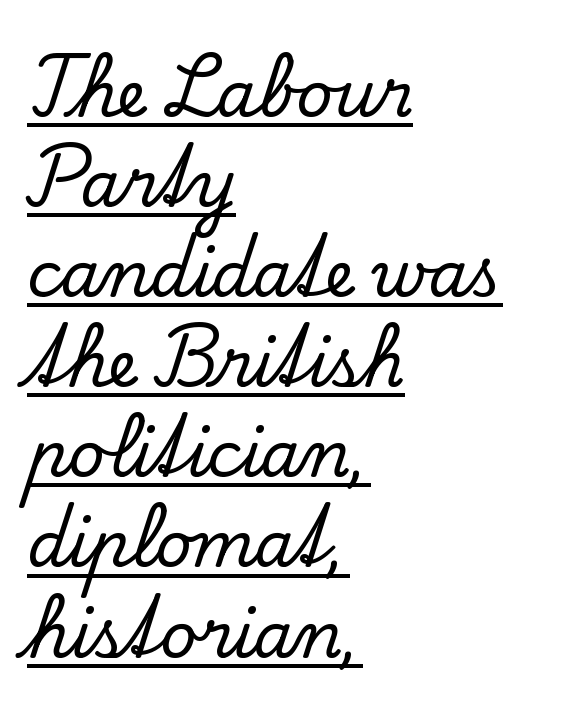
The image shows 63 px serif type; set left-aligned, normal line spacing (1.43x), normal letter spacing, underlined; low stroke contrast and a small x-height.
